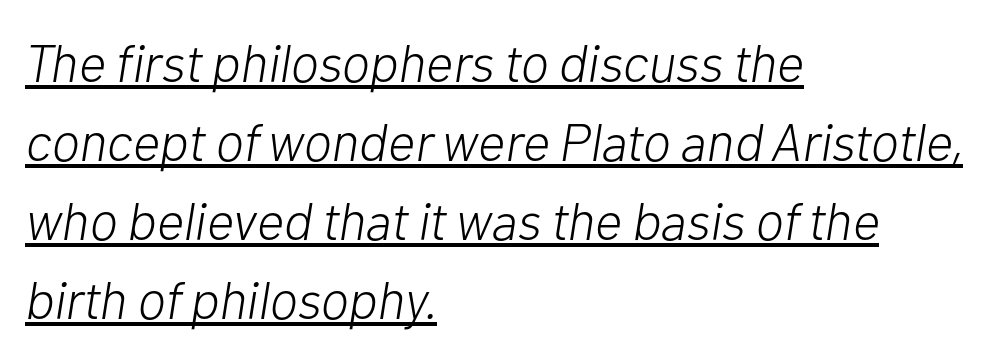
Nothing unusual about the tracking: characters are spaced as the font intends. The block of text has a typical density, with ordinary space between rows. The text block is weighted toward the left margin, trailing off unevenly rightward. Think standard paragraph weight, or any step lighter than that. In designer terms, the underline attribute is active on this setting.
